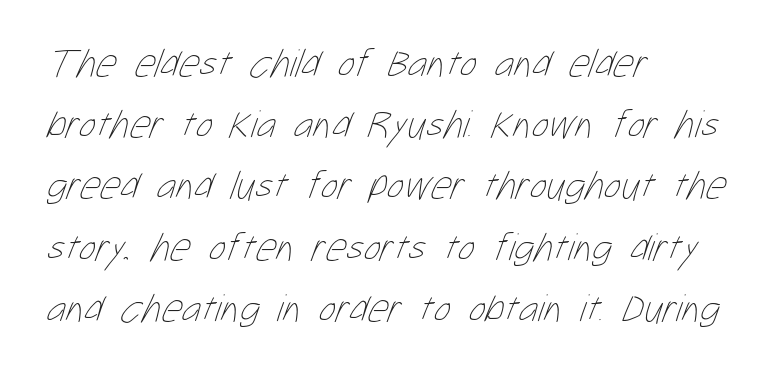
{"bold": "no", "weight": "thin", "width": "condensed", "stroke_contrast": "low", "x_height": "medium", "monospaced": "no", "underline": "no", "align": "left", "line_spacing": "normal", "line_spacing_ratio": 1.53, "letter_spacing": "normal", "letter_spacing_em": 0.0, "glyph_px": 40}
